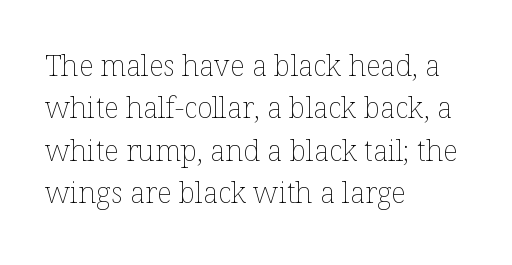
{"italic": "no", "bold": "no", "weight": "thin", "width": "normal", "stroke_contrast": "low", "x_height": "medium", "monospaced": "no", "underline": "no", "align": "left", "line_spacing": "normal", "line_spacing_ratio": 1.46, "letter_spacing": "normal", "letter_spacing_em": 0.0, "glyph_px": 29}
